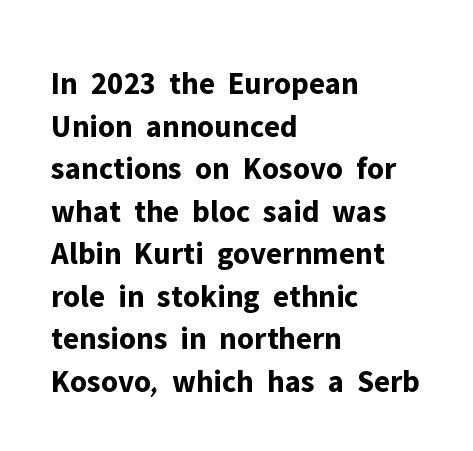
Notice how thick the strokes are: this is what a full bold looks like. Nope, no serifs anywhere on these letters. The typesetter chose a ragged-right arrangement here. Regarding leading, the lines here are spaced in the standard way. Students, note that the glyphs here touch the page at normal intervals.
